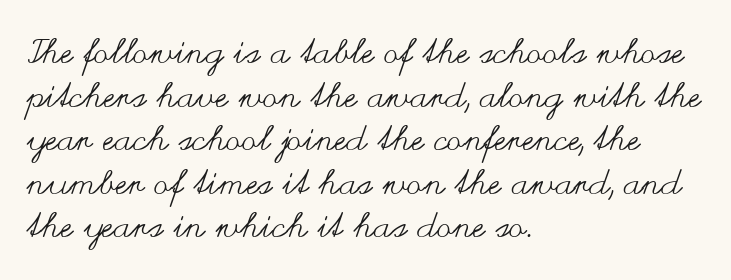
Is there much room between lines? A standard amount, neither cramped nor airy. Here the glyphs are tracked normally, forming tight word shapes. Stem width sits at or under what a default text font uses. Spacing verdict: proportional, widths tailored to each character. The foot of each line stays bare and open. Notice how the passage keeps a crisp vertical edge on the left only.
